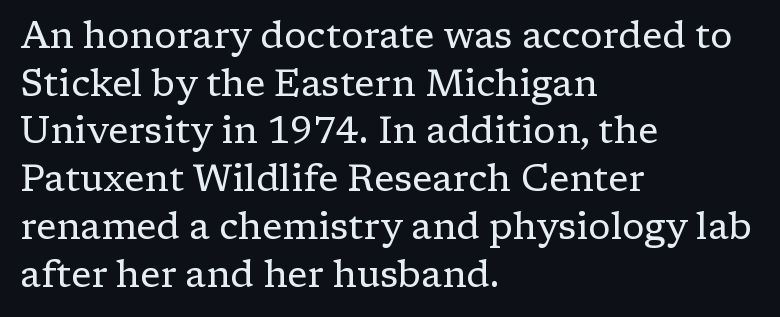
The image shows 37 px regular-weight serif type, upright; set left-aligned, normal line spacing (1.29x), normal letter spacing, not underlined; low stroke contrast and a medium x-height.
